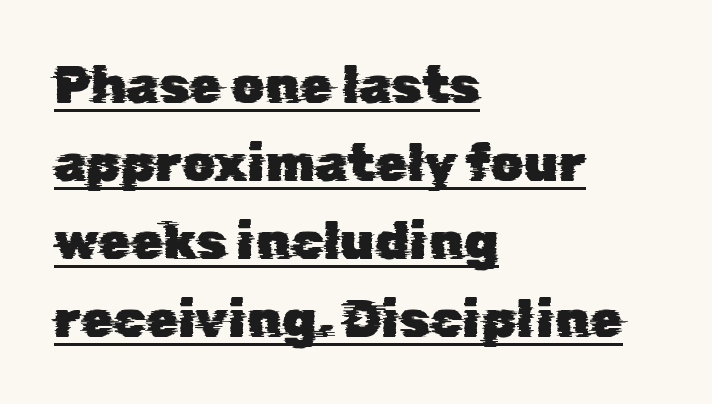
The image shows 52 px sans-serif type; set left-aligned, normal line spacing (1.5x), normal letter spacing, underlined; low stroke contrast and a medium x-height.
